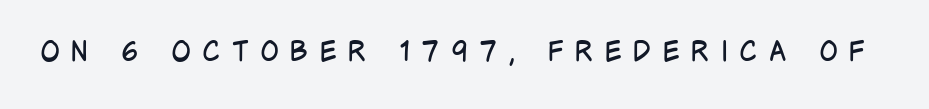
Check the space under the baseline: it is left empty. The type sits square on the baseline with zero lean. Each letter's strokes conclude bluntly, with no projecting serifs. Students, note that the glyphs here are deliberately spaced far apart.
